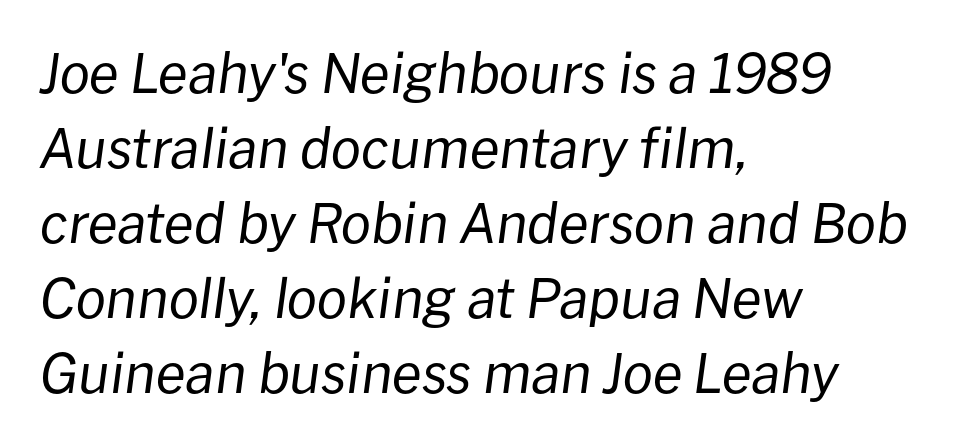
Q: Is the text bold? A: No.
Q: Is the text italic (slanted)? A: Yes, it leans right by about 8 degrees.
Q: Is the text underlined? A: No.
Q: How is the paragraph aligned? A: Left-aligned.
Q: Is the spacing between letters normal or unusually wide? A: Normal.
Q: Is the spacing between lines tight, normal or loose? A: Normal.
Q: Width (condensed, normal, or wide)? A: Normal.
Q: Stroke contrast? A: Low.
Q: x-height? A: Medium.
Q: Monospaced? A: No.
